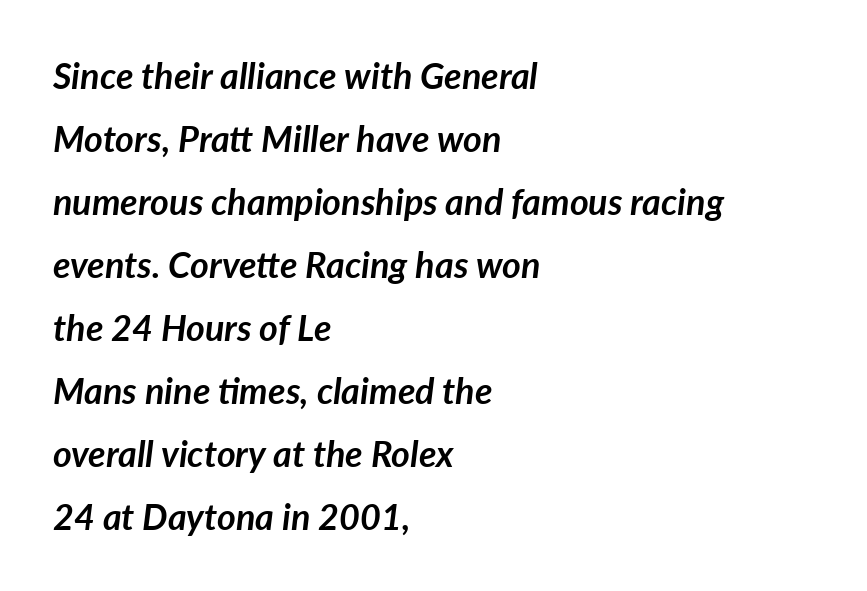
{"italic": "yes", "lean": "right", "slant_degrees": 7, "bold": "yes", "weight": "semibold", "width": "normal", "stroke_contrast": "low", "x_height": "medium", "monospaced": "no", "underline": "no", "align": "left", "line_spacing_ratio": 1.75, "letter_spacing": "normal", "letter_spacing_em": 0.0, "glyph_px": 36}
